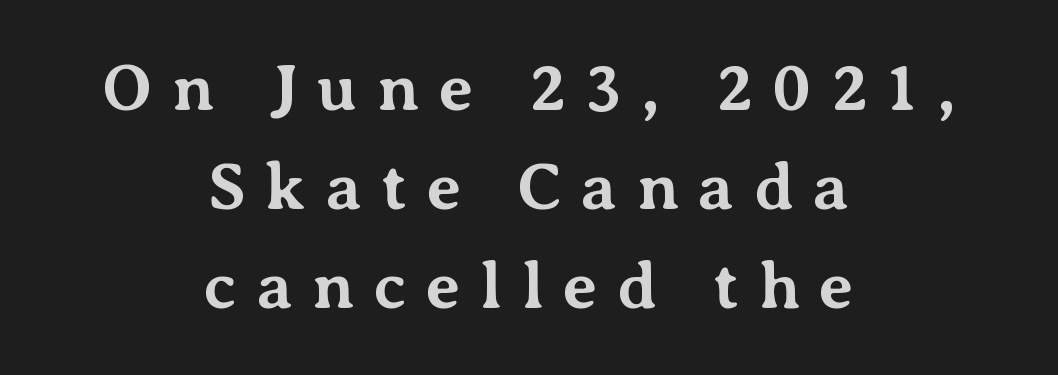
Short and long lines alike share a common midpoint. Words appear elongated and porous because spacing is wide. A serif font was chosen for this passage. The specimen reads as upright at a glance. A typesetter would call this proportional, since set widths differ per character.
